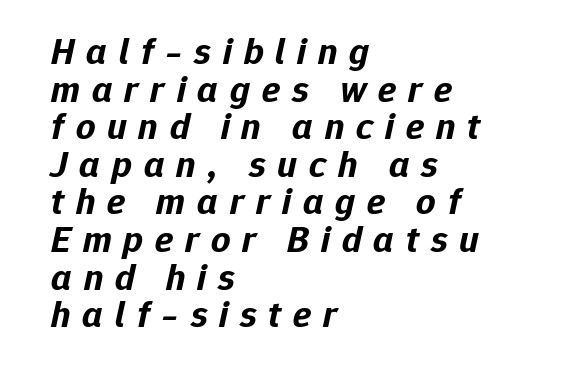
The image shows 38 px bold type, italic (leaning right); set left-aligned, tight line spacing (0.99x), unusually wide letter spacing (+0.31 em), not underlined; low stroke contrast and a medium x-height.
